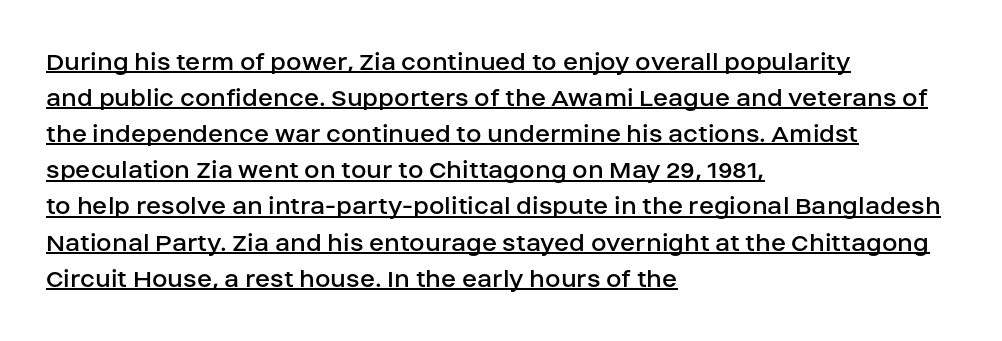
The image shows 28 px regular-weight sans-serif type, upright; set left-aligned, normal line spacing (1.29x), normal letter spacing, underlined; low stroke contrast and a large x-height.
